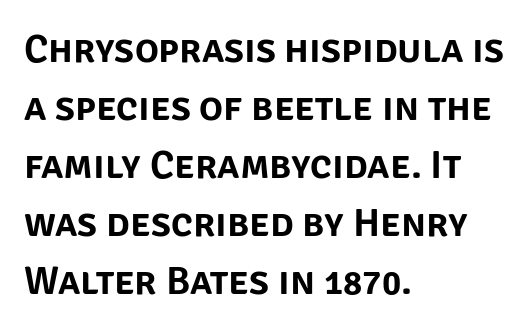
Q: Is the text italic (slanted)? A: No, it is upright.
Q: Is the typeface a serif or a sans-serif typeface? A: Sans-serif.
Q: Is the text underlined? A: No.
Q: How is the paragraph aligned? A: Left-aligned.
Q: Is the spacing between letters normal or unusually wide? A: Normal.
Q: Is the spacing between lines tight, normal or loose? A: Normal.
Q: Width (condensed, normal, or wide)? A: Normal.
Q: Stroke contrast? A: Low.
Q: x-height? A: Large.
Q: Monospaced? A: No.
